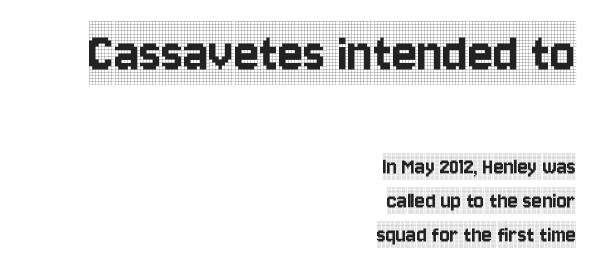
Large over small — that's the arrangement of the two blocks here. The rendering keeps characters at their native spacing. Rule under the text: the space is simply empty. Italic: no, the glyphs are upright roman.
